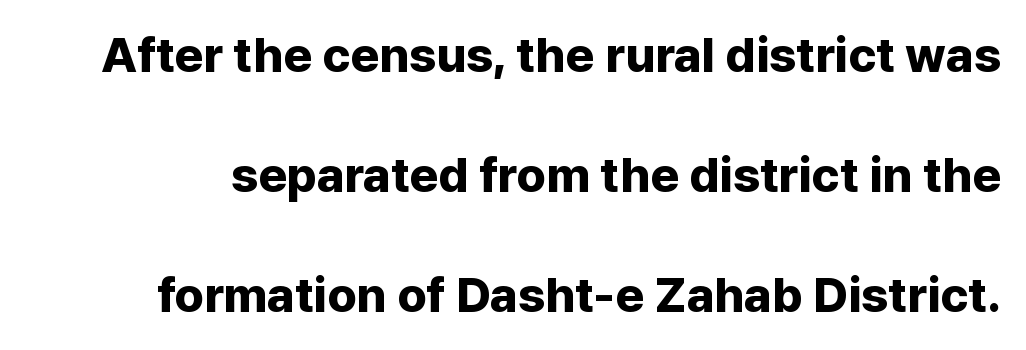
Q: Is the text bold? A: Yes.
Q: Is the text italic (slanted)? A: No, it is upright.
Q: Is the typeface a serif or a sans-serif typeface? A: Sans-serif.
Q: Is the text underlined? A: No.
Q: Is the spacing between letters normal or unusually wide? A: Normal.
Q: Is the spacing between lines tight, normal or loose? A: Loose.
Q: Width (condensed, normal, or wide)? A: Normal.
Q: Stroke contrast? A: Low.
Q: x-height? A: Medium.
Q: Monospaced? A: No.
